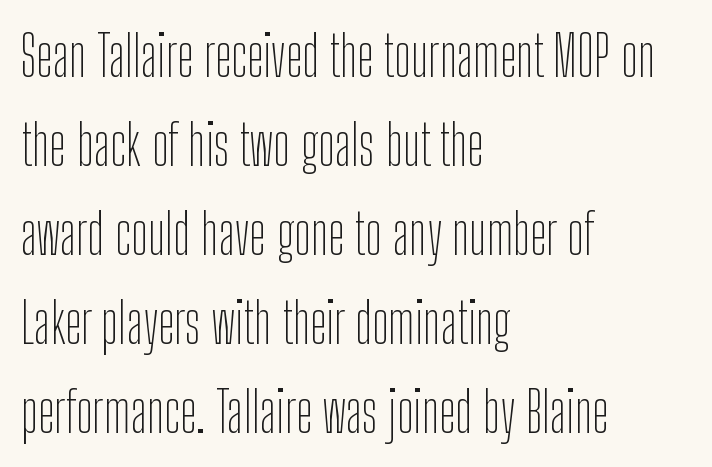
Q: Is the text bold? A: No.
Q: Is the text italic (slanted)? A: No, it is upright.
Q: Is the typeface a serif or a sans-serif typeface? A: Sans-serif.
Q: Is the text underlined? A: No.
Q: How is the paragraph aligned? A: Left-aligned.
Q: Is the spacing between letters normal or unusually wide? A: Normal.
Q: Is the spacing between lines tight, normal or loose? A: Normal.
Q: Width (condensed, normal, or wide)? A: Condensed.
Q: Stroke contrast? A: Low.
Q: x-height? A: Medium.
Q: Monospaced? A: No.
